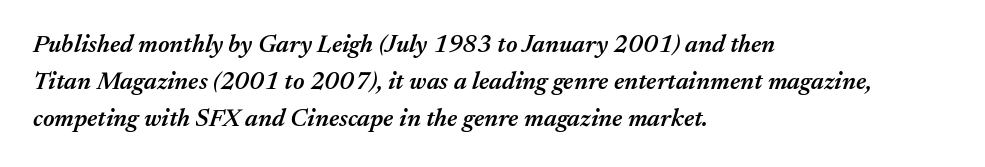
Q: Is the text bold? A: Semi-bold.
Q: Is the text italic (slanted)? A: Yes, it leans right by about 17 degrees.
Q: Is the text underlined? A: No.
Q: How is the paragraph aligned? A: Left-aligned.
Q: Is the spacing between letters normal or unusually wide? A: Normal.
Q: Is the spacing between lines tight, normal or loose? A: Normal.
